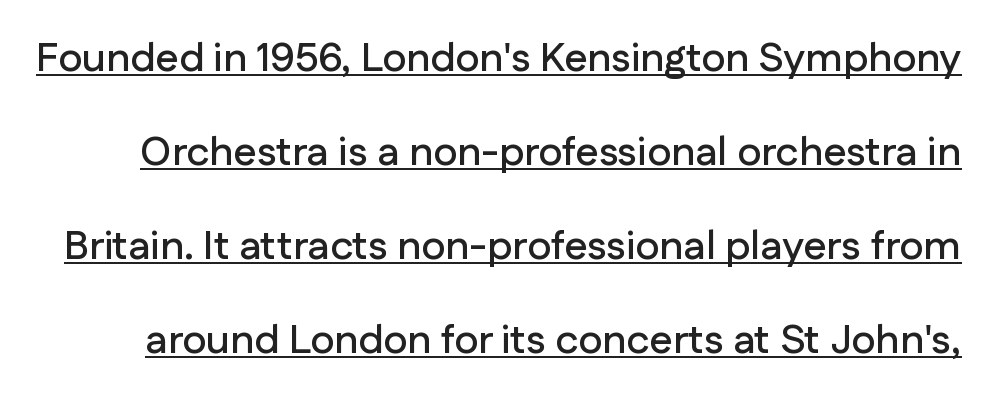
{"serif": "no", "italic": "no", "width": "normal", "stroke_contrast": "low", "x_height": "medium", "monospaced": "no", "underline": "yes", "line_spacing": "loose", "line_spacing_ratio": 2.29, "letter_spacing": "normal", "letter_spacing_em": 0.0, "glyph_px": 41}
